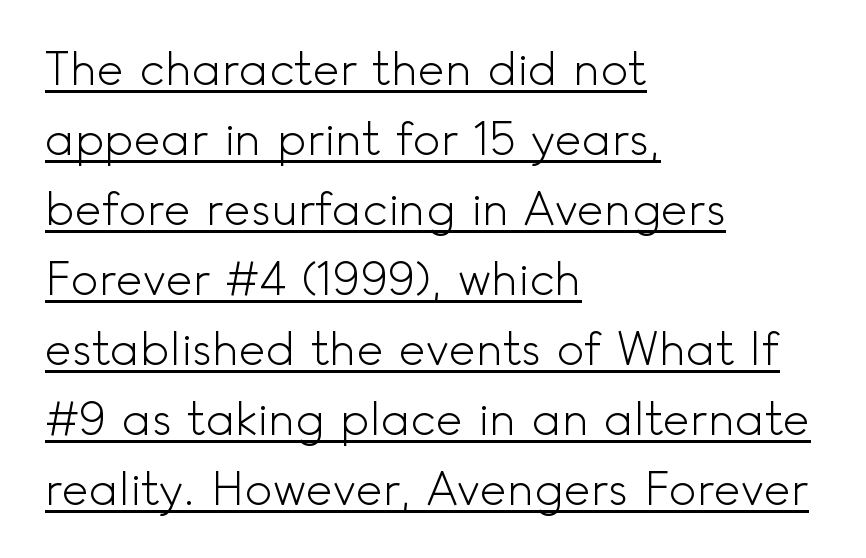
Vertical stems look standard width or narrower in stroke. The face used here is rendered with its standard letterfit. A typesetter would call this proportional, since set widths differ per character. One-word summary of the alignment: left.
